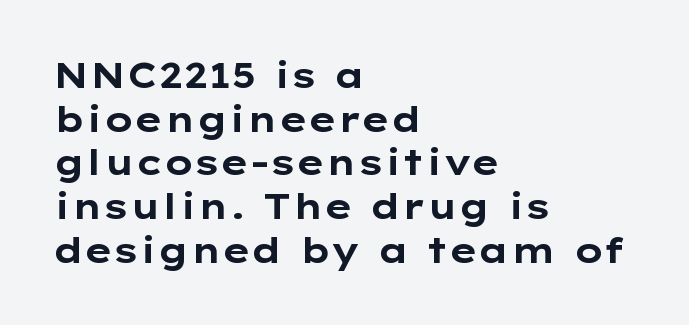
Q: Is the text bold? A: Yes.
Q: Is the text italic (slanted)? A: No, it is upright.
Q: Is the typeface a serif or a sans-serif typeface? A: Sans-serif.
Q: Is the text underlined? A: No.
Q: How is the paragraph aligned? A: Left-aligned.
Q: Is the spacing between letters normal or unusually wide? A: Normal.
Q: Is the spacing between lines tight, normal or loose? A: Normal.
Q: Width (condensed, normal, or wide)? A: Wide.
Q: Stroke contrast? A: Low.
Q: x-height? A: Medium.
Q: Monospaced? A: No.
